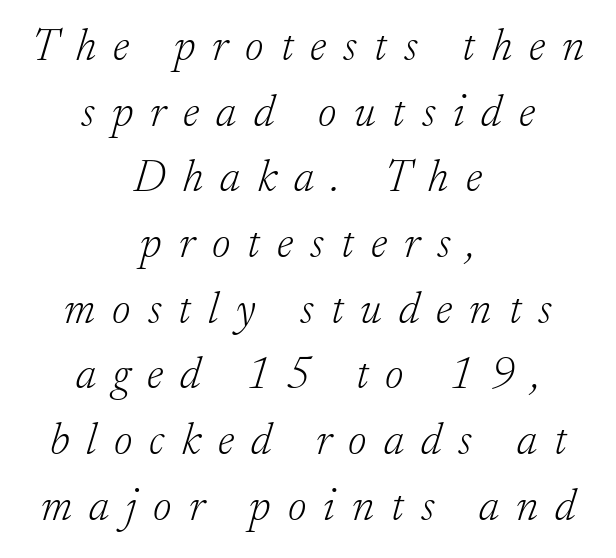
The image shows 45 px light serif type, italic (leaning right); set centered, normal line spacing (1.46x), unusually wide letter spacing (+0.38 em), not underlined; low stroke contrast and a small x-height.
